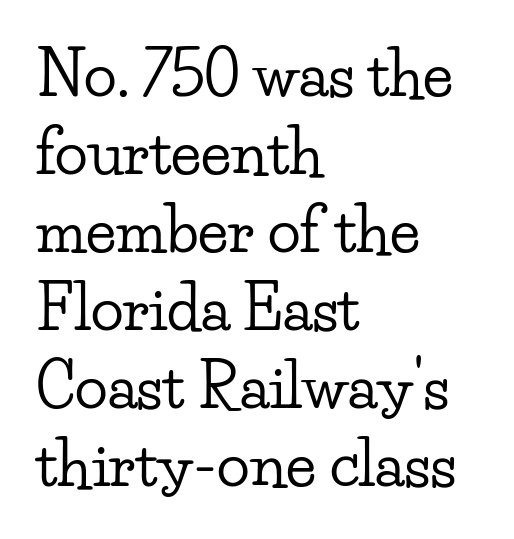
The image shows 61 px wide serif type, upright; set left-aligned, normal line spacing (1.28x), normal letter spacing, not underlined; low stroke contrast and a small x-height.
